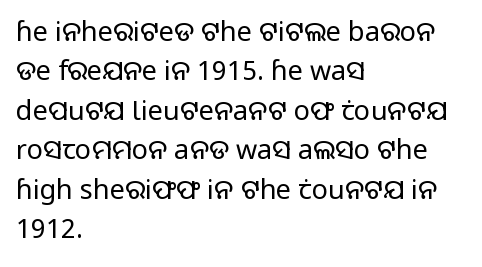
{"italic": "no", "bold": "no", "underline": "no", "align": "left", "line_spacing": "normal", "line_spacing_ratio": 1.46, "letter_spacing": "normal", "letter_spacing_em": 0.0, "glyph_px": 27}
